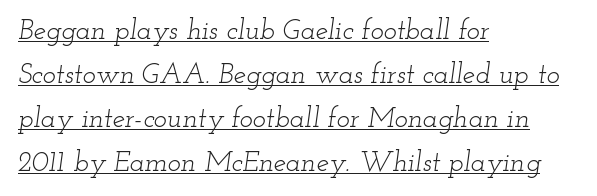
Q: Is the text bold? A: No.
Q: Is the text italic (slanted)? A: Yes, it leans right by about 12 degrees.
Q: Is the typeface a serif or a sans-serif typeface? A: Serif.
Q: Is the text underlined? A: Yes.
Q: How is the paragraph aligned? A: Left-aligned.
Q: Is the spacing between letters normal or unusually wide? A: Normal.
Q: Is the spacing between lines tight, normal or loose? A: Normal.
Q: Width (condensed, normal, or wide)? A: Wide.
Q: Stroke contrast? A: Low.
Q: x-height? A: Small.
Q: Monospaced? A: No.
